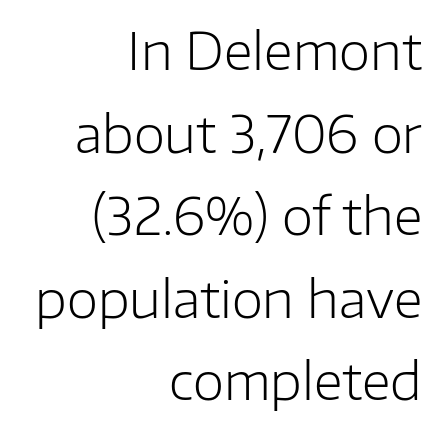
The space between consecutive lines is moderate. Rule under the text: the space is simply empty. Inter-character spacing is left at the font's built-in metrics. The strokes are not fattened; the text isn't bold. Notice how the stems are strictly vertical — no italics here. Note the varied advance widths — an 'i' is clearly narrower than an 'm'.
